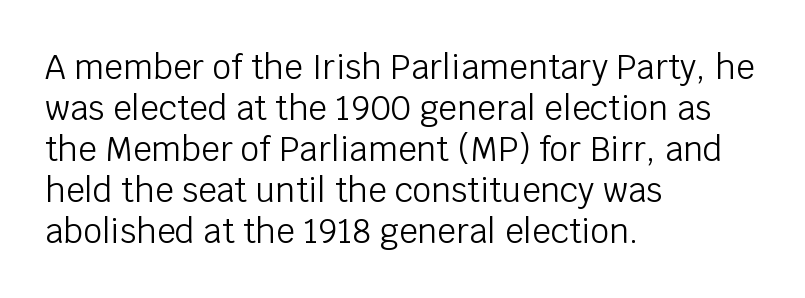
The image shows 33 px light sans-serif type, upright; set left-aligned, line spacing 1.24x, normal letter spacing, not underlined; low stroke contrast and a large x-height.
